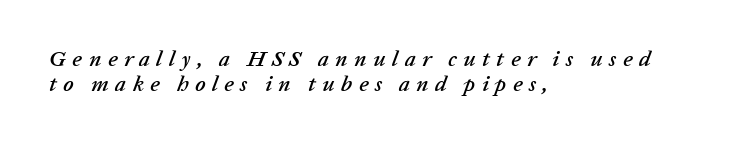
Q: Is the text italic (slanted)? A: Yes, it leans right by about 20 degrees.
Q: Is the text underlined? A: No.
Q: How is the paragraph aligned? A: Left-aligned.
Q: Is the spacing between letters normal or unusually wide? A: Unusually wide.
Q: Is the spacing between lines tight, normal or loose? A: Tight.
